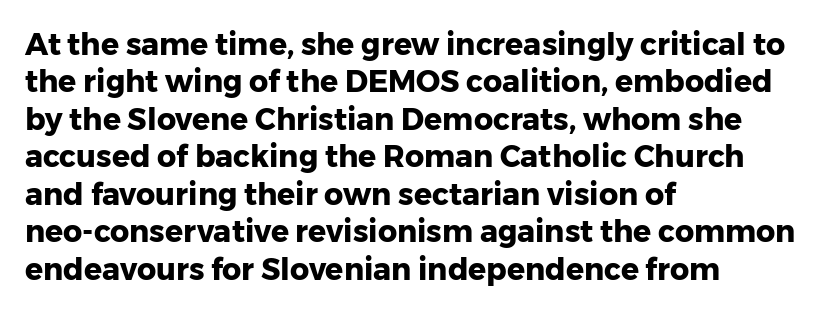
{"serif": "no", "italic": "no", "bold": "yes", "weight": "heavy", "width": "normal", "stroke_contrast": "low", "x_height": "medium", "monospaced": "no", "underline": "no", "align": "left", "line_spacing": "normal", "line_spacing_ratio": 1.25, "letter_spacing": "normal", "letter_spacing_em": 0.0, "glyph_px": 30}
